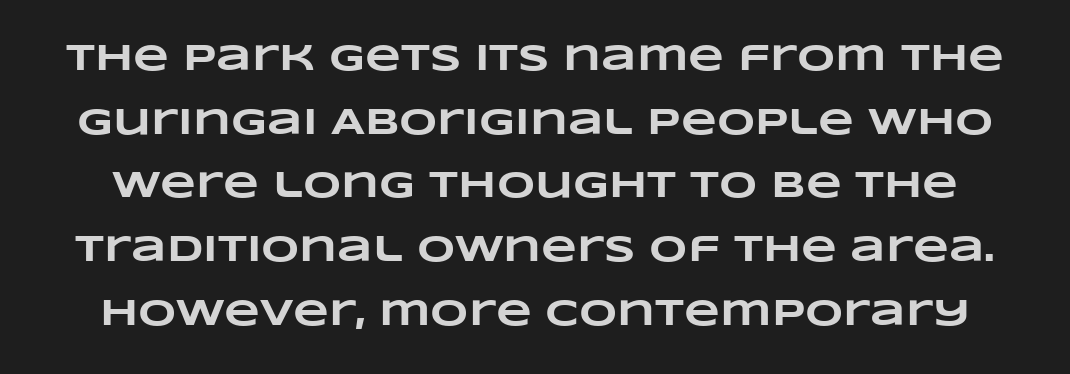
The image shows 37 px heavy, wide type; set line spacing 1.72x, normal letter spacing, not underlined; low stroke contrast and a large x-height.
